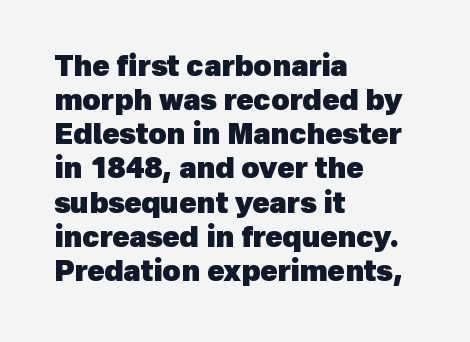
Q: Is the text bold? A: Yes.
Q: Is the typeface a serif or a sans-serif typeface? A: Sans-serif.
Q: Is the text underlined? A: No.
Q: How is the paragraph aligned? A: Left-aligned.
Q: Is the spacing between letters normal or unusually wide? A: Normal.
Q: Width (condensed, normal, or wide)? A: Normal.
Q: x-height? A: Medium.
Q: Monospaced? A: No.
